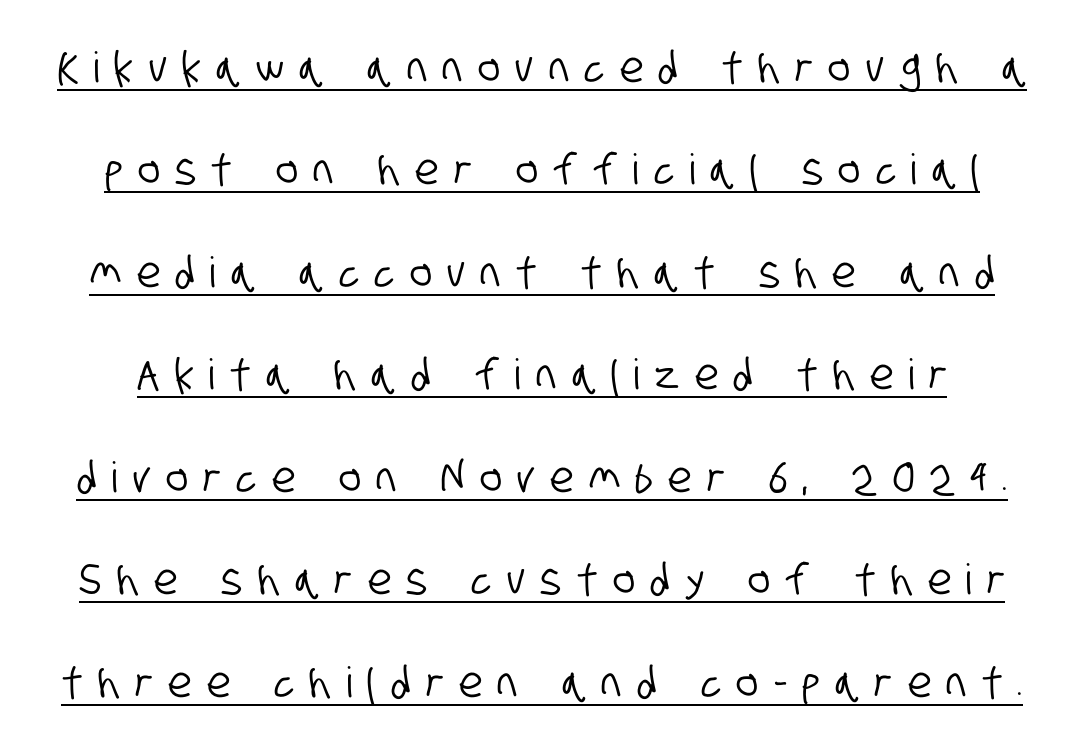
Q: Is the typeface a serif or a sans-serif typeface? A: Sans-serif.
Q: Is the text underlined? A: Yes.
Q: Is the spacing between letters normal or unusually wide? A: Unusually wide.
Q: Is the spacing between lines tight, normal or loose? A: Loose.
Q: Width (condensed, normal, or wide)? A: Condensed.
Q: Stroke contrast? A: Low.
Q: x-height? A: Large.
Q: Monospaced? A: No.
